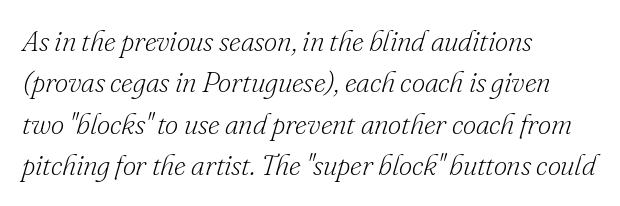
In terms of letterform style, serifs are clearly present. Stems and bowls with no extra thickness — not bold. Anything drawn beneath the words? Only blank space. This sample uses an oblique cut, with every glyph tilted off the vertical. A classic flush-left, rag-right setting is used for this passage.
